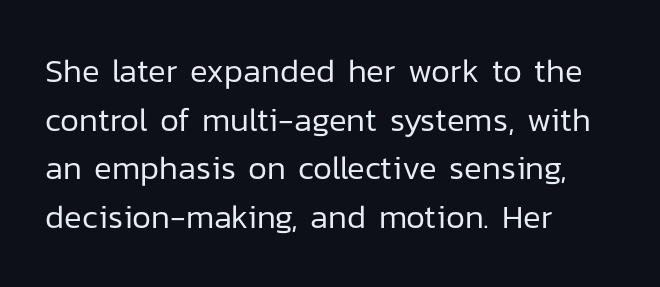
Q: Is the text bold? A: No.
Q: Is the text italic (slanted)? A: No, it is upright.
Q: Is the typeface a serif or a sans-serif typeface? A: Sans-serif.
Q: Is the text underlined? A: No.
Q: How is the paragraph aligned? A: Left-aligned.
Q: Is the spacing between letters normal or unusually wide? A: Normal.
Q: Is the spacing between lines tight, normal or loose? A: Normal.
Q: Width (condensed, normal, or wide)? A: Normal.
Q: Stroke contrast? A: Low.
Q: x-height? A: Medium.
Q: Monospaced? A: No.
